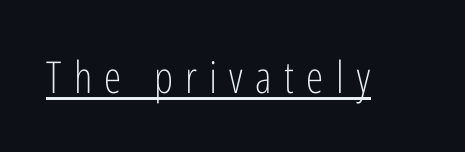
The image shows 44 px light, condensed sans-serif type, upright; set unusually wide letter spacing (+0.28 em), underlined; low stroke contrast and a medium x-height.
